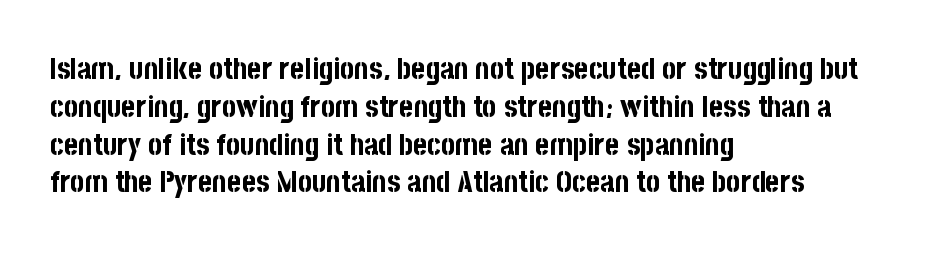
Q: Is the text bold? A: Yes.
Q: Is the text italic (slanted)? A: No, it is upright.
Q: Is the typeface a serif or a sans-serif typeface? A: Sans-serif.
Q: Is the text underlined? A: No.
Q: How is the paragraph aligned? A: Left-aligned.
Q: Is the spacing between letters normal or unusually wide? A: Normal.
Q: Is the spacing between lines tight, normal or loose? A: Normal.
Q: Width (condensed, normal, or wide)? A: Condensed.
Q: Stroke contrast? A: Low.
Q: x-height? A: Large.
Q: Monospaced? A: No.
